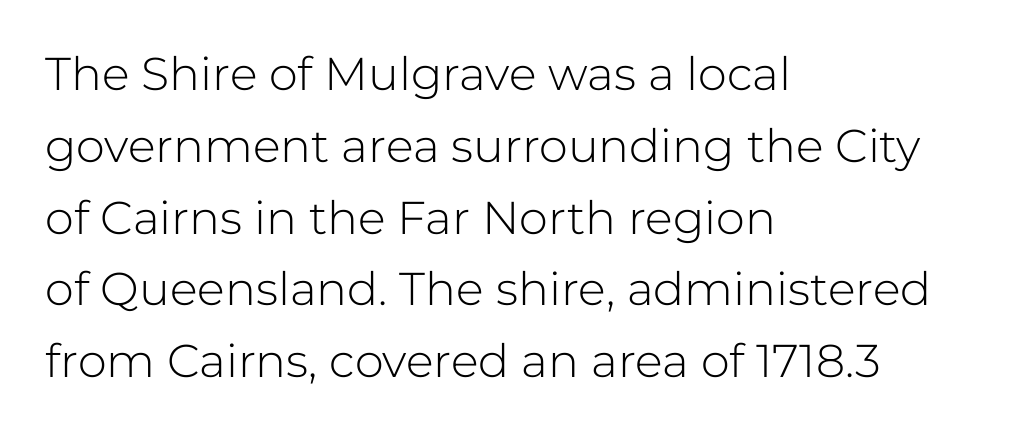
Q: Is the text bold? A: No.
Q: Is the text italic (slanted)? A: No, it is upright.
Q: Is the typeface a serif or a sans-serif typeface? A: Sans-serif.
Q: Is the text underlined? A: No.
Q: How is the paragraph aligned? A: Left-aligned.
Q: Is the spacing between letters normal or unusually wide? A: Normal.
Q: Is the spacing between lines tight, normal or loose? A: Normal.
Q: Width (condensed, normal, or wide)? A: Normal.
Q: Stroke contrast? A: Low.
Q: x-height? A: Medium.
Q: Monospaced? A: No.
